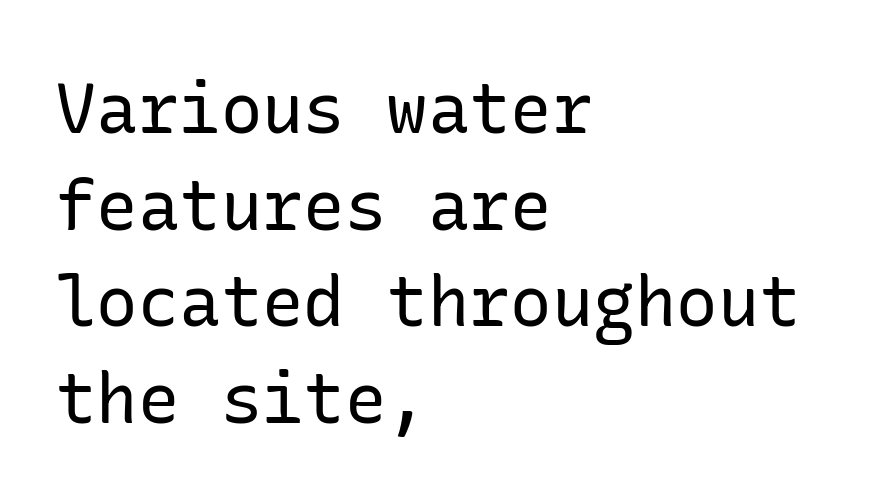
The image shows 69 px regular-weight sans-serif type, upright; set left-aligned, normal line spacing (1.4x), normal letter spacing, not underlined; low stroke contrast and a medium x-height.
